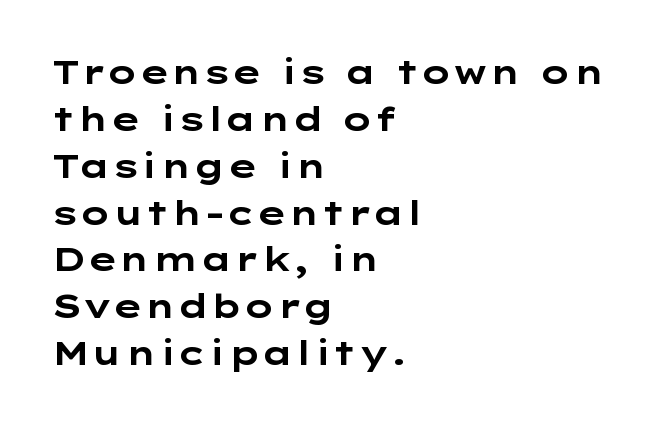
The rendering anchors every line to the left-hand side. Quick note: interline space is typical. These words are printed bold, with thick strokes throughout. The typeface chosen for these lines omits serifs. The baseline area is clear.
